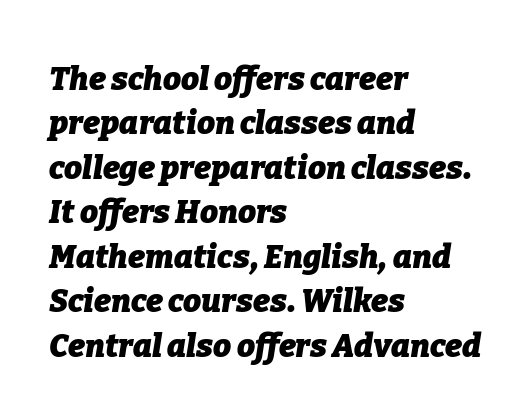
Notice how descenders clear the ascenders below comfortably — that's standard leading. A typesetter would mark this as italic. The area under the type is left untouched. These lines stack with their left ends in a neat column. Typographic density is high because the face is bold.
